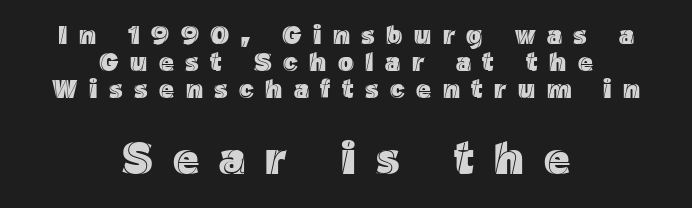
The image shows 45 px text type, upright; set centered, tight line spacing (1.03x), unusually wide letter spacing (+0.44 em), not underlined; the second (bottom) block is 1.73x larger; a medium x-height.
